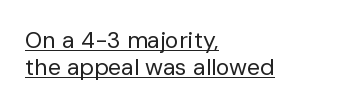
{"italic": "no", "bold": "no", "underline": "yes", "align": "left", "line_spacing_ratio": 1.17, "letter_spacing": "normal", "letter_spacing_em": 0.0, "glyph_px": 23}
